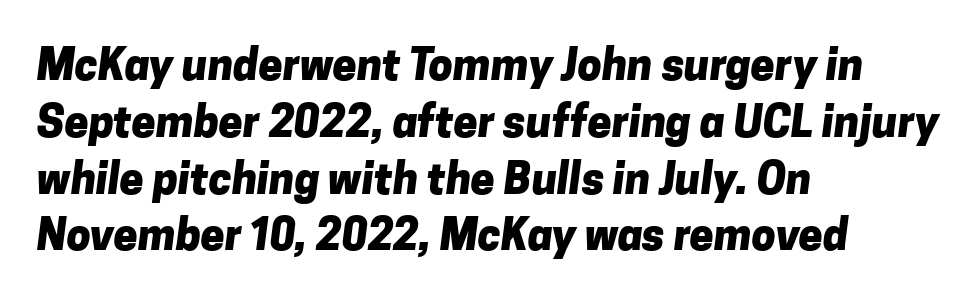
Q: Is the text bold? A: Yes.
Q: Is the typeface a serif or a sans-serif typeface? A: Sans-serif.
Q: Is the text underlined? A: No.
Q: How is the paragraph aligned? A: Left-aligned.
Q: Is the spacing between letters normal or unusually wide? A: Normal.
Q: Is the spacing between lines tight, normal or loose? A: Normal.
Q: Width (condensed, normal, or wide)? A: Normal.
Q: Stroke contrast? A: Low.
Q: x-height? A: Medium.
Q: Monospaced? A: No.
